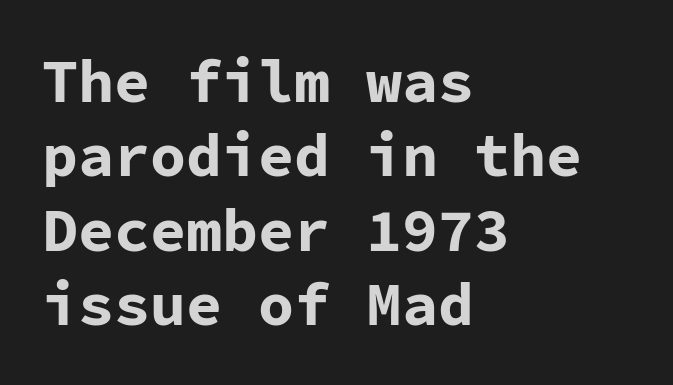
Q: Is the text bold? A: Yes.
Q: Is the text italic (slanted)? A: No, it is upright.
Q: Is the typeface a serif or a sans-serif typeface? A: Sans-serif.
Q: Is the text underlined? A: No.
Q: How is the paragraph aligned? A: Left-aligned.
Q: Is the spacing between letters normal or unusually wide? A: Normal.
Q: Width (condensed, normal, or wide)? A: Normal.
Q: Stroke contrast? A: Low.
Q: x-height? A: Medium.
Q: Monospaced? A: Yes.
